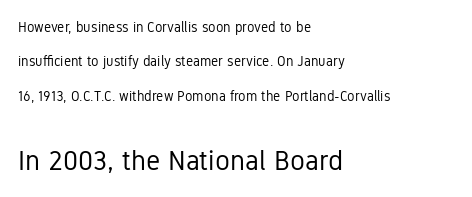
Q: Is the text bold? A: No.
Q: Is the text italic (slanted)? A: No, it is upright.
Q: Is the typeface a serif or a sans-serif typeface? A: Sans-serif.
Q: Is the text underlined? A: No.
Q: How is the paragraph aligned? A: Left-aligned.
Q: Is the spacing between letters normal or unusually wide? A: Normal.
Q: Is the spacing between lines tight, normal or loose? A: Loose.
Q: Which block of text is set in a larger size, the first (top) or the second (bottom)? A: The second (bottom) one.
Q: Width (condensed, normal, or wide)? A: Condensed.
Q: Stroke contrast? A: Low.
Q: x-height? A: Medium.
Q: Monospaced? A: No.
